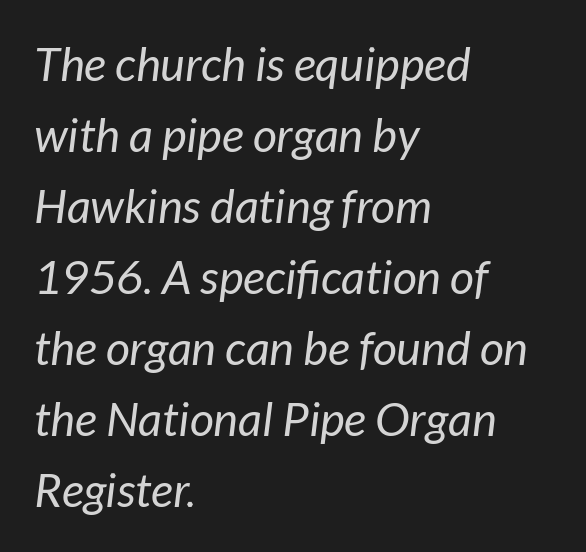
{"italic": "yes", "lean": "right", "slant_degrees": 7, "bold": "no", "weight": "regular", "width": "normal", "stroke_contrast": "low", "x_height": "medium", "monospaced": "no", "underline": "no", "align": "left", "line_spacing": "normal", "line_spacing_ratio": 1.51, "letter_spacing": "normal", "letter_spacing_em": 0.0, "glyph_px": 47}
